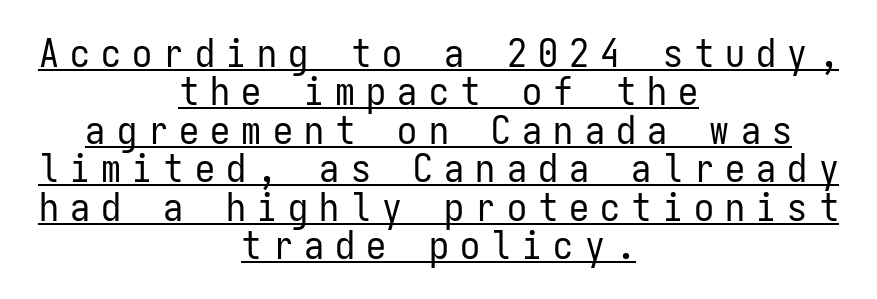
{"serif": "no", "italic": "no", "bold": "no", "weight": "regular", "width": "condensed", "stroke_contrast": "low", "x_height": "medium", "monospaced": "yes", "underline": "yes", "align": "center", "line_spacing": "tight", "line_spacing_ratio": 0.96, "letter_spacing": "wide", "letter_spacing_em": 0.28, "glyph_px": 40}
